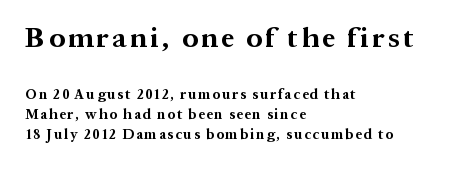
Q: Is the text bold? A: Yes.
Q: Is the text italic (slanted)? A: No, it is upright.
Q: Is the typeface a serif or a sans-serif typeface? A: Serif.
Q: Is the text underlined? A: No.
Q: How is the paragraph aligned? A: Left-aligned.
Q: Is the spacing between lines tight, normal or loose? A: Normal.
Q: Which block of text is set in a larger size, the first (top) or the second (bottom)? A: The first (top) one.
Q: Width (condensed, normal, or wide)? A: Normal.
Q: Stroke contrast? A: Medium.
Q: x-height? A: Medium.
Q: Monospaced? A: No.
